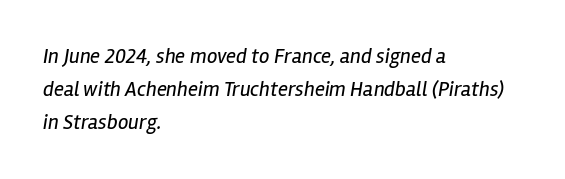
Q: Is the text bold? A: No.
Q: Is the text italic (slanted)? A: Yes, it leans right by about 12 degrees.
Q: Is the text underlined? A: No.
Q: How is the paragraph aligned? A: Left-aligned.
Q: Is the spacing between letters normal or unusually wide? A: Normal.
Q: Is the spacing between lines tight, normal or loose? A: Normal.
